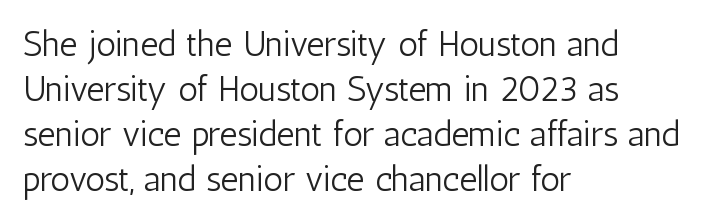
{"serif": "no", "italic": "no", "bold": "no", "weight": "light", "width": "condensed", "stroke_contrast": "low", "x_height": "medium", "monospaced": "no", "underline": "no", "align": "left", "line_spacing": "normal", "line_spacing_ratio": 1.29, "letter_spacing": "normal", "letter_spacing_em": 0.0, "glyph_px": 35}
